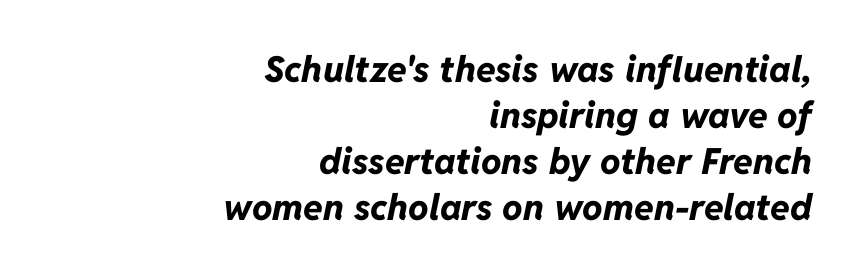
Q: Is the text bold? A: Yes.
Q: Is the text italic (slanted)? A: Yes, it leans right by about 11 degrees.
Q: Is the text underlined? A: No.
Q: How is the paragraph aligned? A: Right-aligned.
Q: Is the spacing between letters normal or unusually wide? A: Normal.
Q: Is the spacing between lines tight, normal or loose? A: Normal.
Q: Width (condensed, normal, or wide)? A: Normal.
Q: Stroke contrast? A: Low.
Q: x-height? A: Medium.
Q: Monospaced? A: No.
